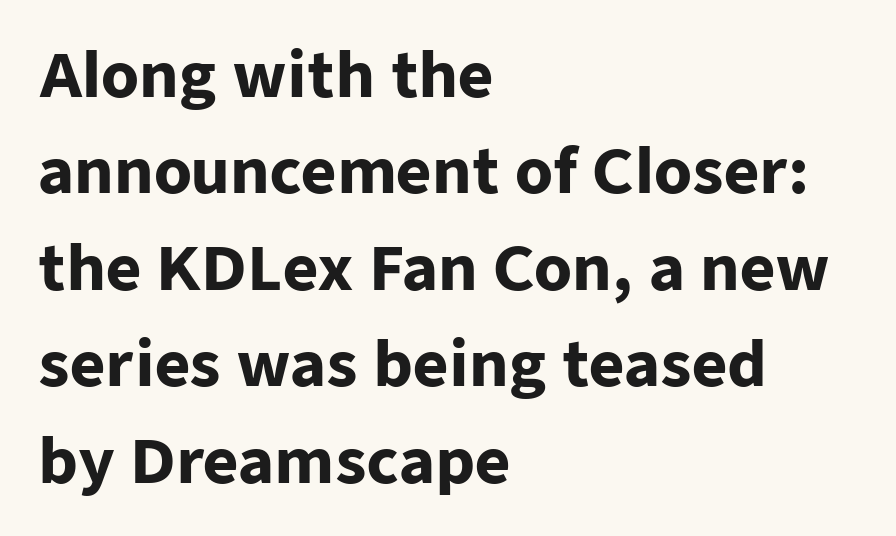
The image shows 61 px heavy sans-serif type, upright; set left-aligned, normal line spacing (1.58x), normal letter spacing, not underlined; low stroke contrast and a medium x-height.
